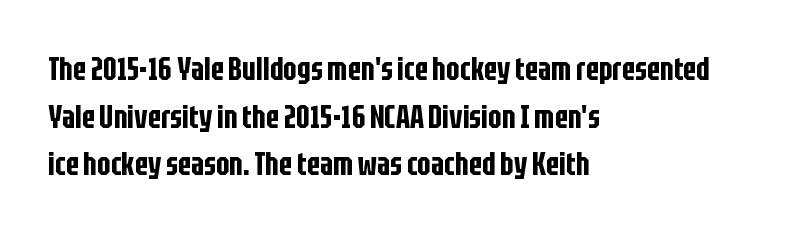
The image shows 32 px condensed sans-serif type, upright; set left-aligned, normal line spacing (1.49x), normal letter spacing, not underlined; low stroke contrast and a large x-height.
